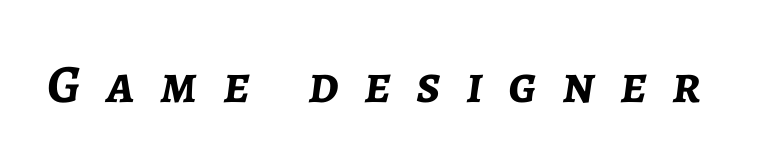
The image shows 54 px semibold type, italic (leaning right); set unusually wide letter spacing (+0.47 em), not underlined; low stroke contrast and a medium x-height.
